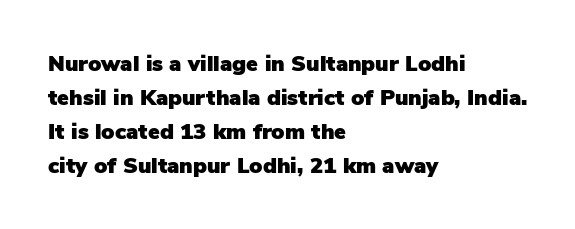
{"italic": "no", "underline": "no", "align": "left", "line_spacing": "normal", "line_spacing_ratio": 1.54, "letter_spacing": "normal", "letter_spacing_em": 0.0, "glyph_px": 22}
